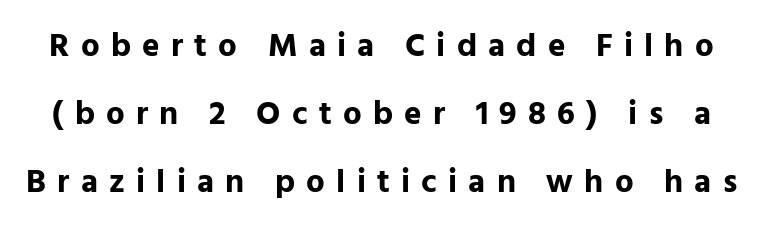
Q: Is the text bold? A: Yes.
Q: Is the text italic (slanted)? A: No, it is upright.
Q: Is the typeface a serif or a sans-serif typeface? A: Sans-serif.
Q: Is the text underlined? A: No.
Q: Is the spacing between letters normal or unusually wide? A: Unusually wide.
Q: Is the spacing between lines tight, normal or loose? A: Loose.
Q: Width (condensed, normal, or wide)? A: Normal.
Q: Stroke contrast? A: Low.
Q: x-height? A: Medium.
Q: Monospaced? A: No.
